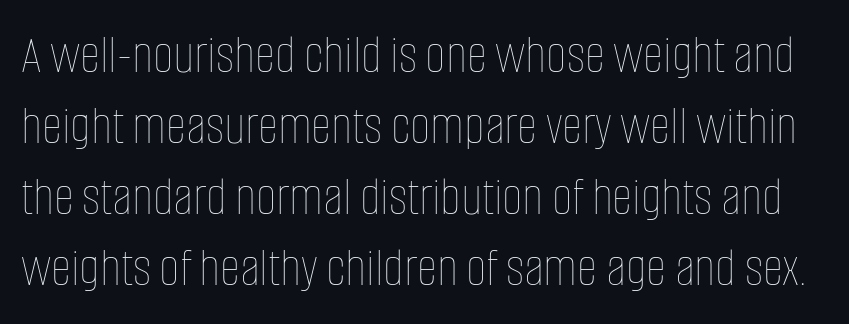
The image shows 56 px thin, condensed type, upright; set normal line spacing (1.27x), normal letter spacing, not underlined; low stroke contrast and a large x-height.
